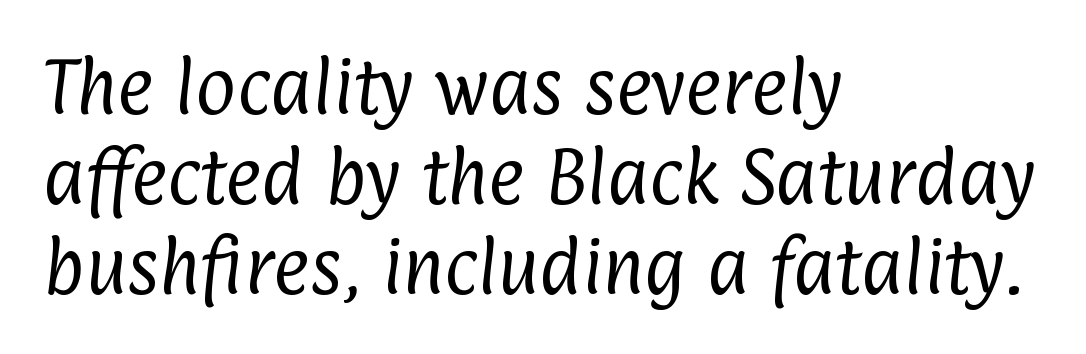
{"serif": "no", "bold": "no", "weight": "regular", "width": "condensed", "stroke_contrast": "low", "x_height": "medium", "monospaced": "no", "underline": "no", "align": "left", "line_spacing": "normal", "line_spacing_ratio": 1.45, "letter_spacing": "normal", "letter_spacing_em": 0.0, "glyph_px": 62}
